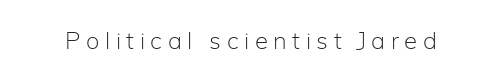
{"italic": "no", "bold": "no", "underline": "no", "letter_spacing": "wide", "letter_spacing_em": 0.23, "glyph_px": 24}
